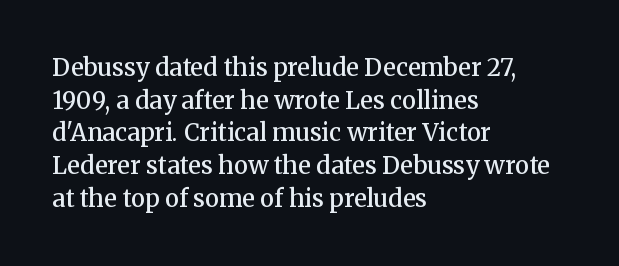
{"italic": "no", "bold": "semi", "underline": "no", "align": "left", "line_spacing": "normal", "line_spacing_ratio": 1.36, "letter_spacing": "normal", "letter_spacing_em": 0.0, "glyph_px": 24}
